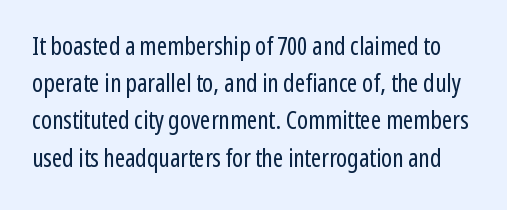
The image shows 25 px text type, upright; set normal line spacing (1.49x), normal letter spacing, not underlined.
